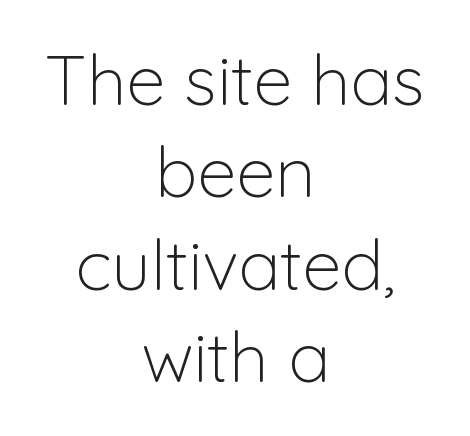
{"serif": "no", "italic": "no", "bold": "no", "weight": "light", "width": "normal", "stroke_contrast": "low", "x_height": "medium", "monospaced": "no", "underline": "no", "align": "center", "line_spacing": "normal", "line_spacing_ratio": 1.32, "letter_spacing": "normal", "letter_spacing_em": 0.0, "glyph_px": 70}
